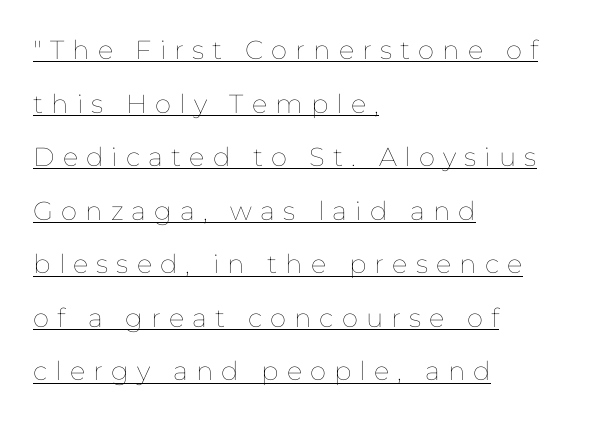
{"italic": "no", "bold": "no", "underline": "yes", "align": "left", "line_spacing": "loose", "line_spacing_ratio": 2.06, "letter_spacing": "wide", "letter_spacing_em": 0.31, "glyph_px": 26}
